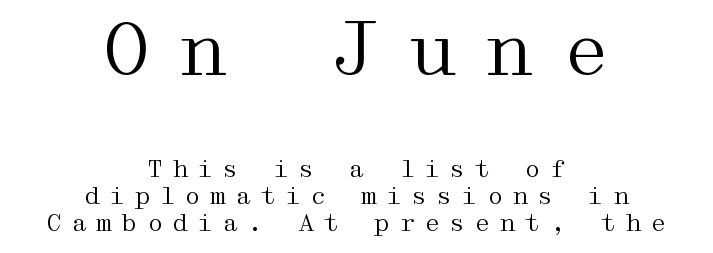
{"serif": "yes", "italic": "no", "bold": "no", "weight": "regular", "width": "wide", "stroke_contrast": "medium", "x_height": "medium", "underline": "no", "align": "center", "line_spacing": "tight", "line_spacing_ratio": 1.13, "letter_spacing": "wide", "letter_spacing_em": 0.35, "larger_block": "first", "size_ratio": 3.04, "glyph_px": 73}
